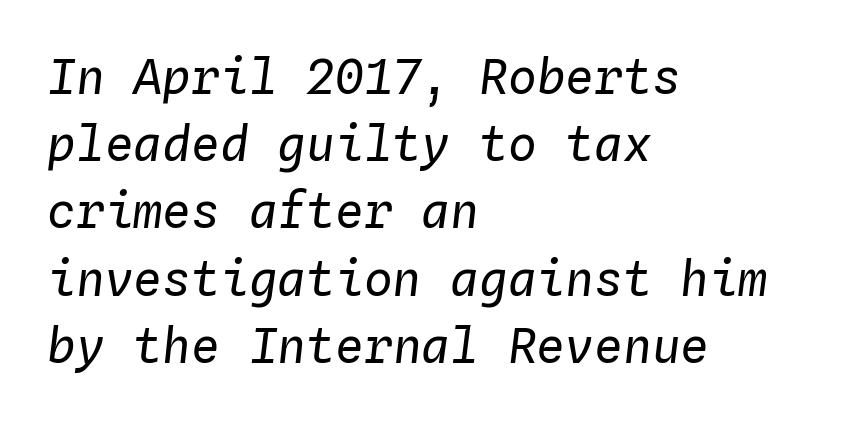
Every row of glyphs begins at an identical x-position on the left. No extra tracking has been applied to these lines. Stems and bowls with no extra thickness — not bold. Italic? Definitely — the glyphs are oblique.
